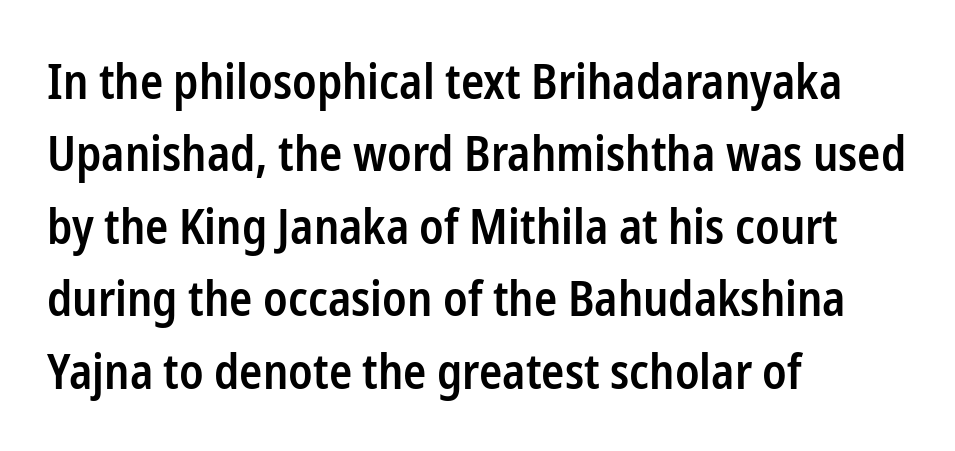
Italic: no, the glyphs are upright roman. Is this a sans? Yes — the strokes have no serifs. Characters follow at the spacing the type designer built in. Where is the straight margin? On the left.
